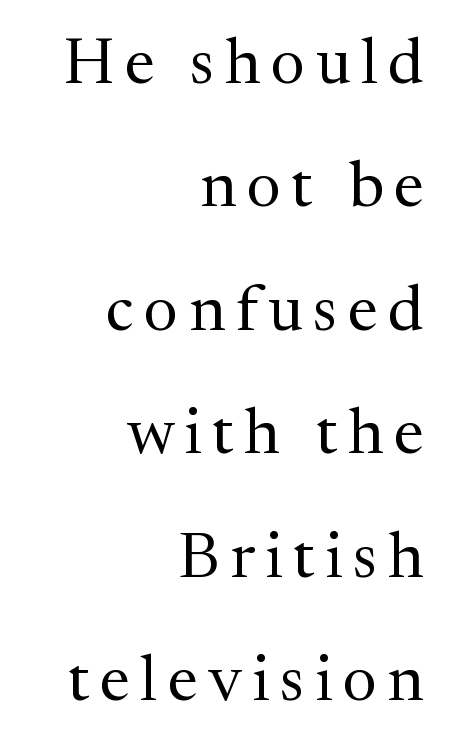
Q: Is the text bold? A: No.
Q: Is the text italic (slanted)? A: No, it is upright.
Q: Is the typeface a serif or a sans-serif typeface? A: Serif.
Q: Is the text underlined? A: No.
Q: How is the paragraph aligned? A: Right-aligned.
Q: Is the spacing between lines tight, normal or loose? A: Loose.
Q: Width (condensed, normal, or wide)? A: Normal.
Q: Stroke contrast? A: Medium.
Q: x-height? A: Medium.
Q: Monospaced? A: No.
